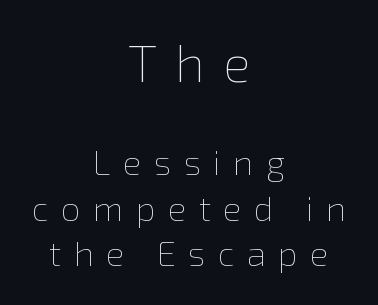
{"italic": "no", "bold": "no", "weight": "thin", "width": "normal", "x_height": "medium", "monospaced": "no", "underline": "no", "align": "center", "line_spacing": "normal", "line_spacing_ratio": 1.31, "letter_spacing": "wide", "letter_spacing_em": 0.35, "larger_block": "first", "size_ratio": 1.49, "glyph_px": 52}
